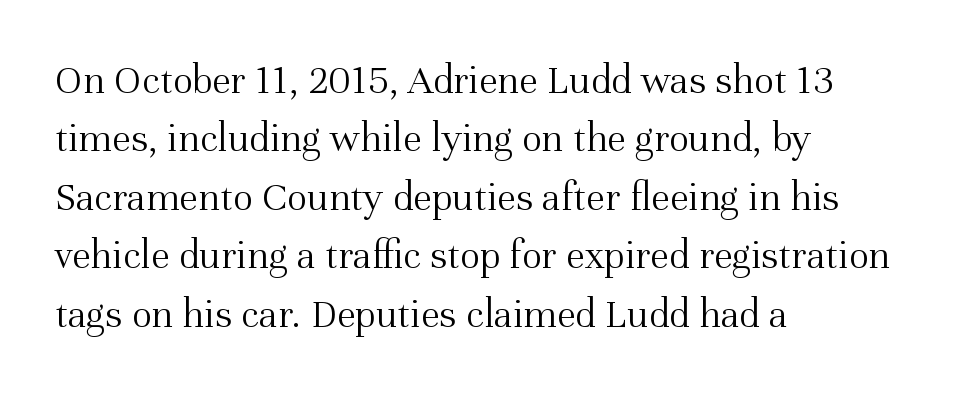
{"serif": "yes", "italic": "no", "bold": "no", "weight": "light", "width": "normal", "stroke_contrast": "medium", "x_height": "medium", "monospaced": "no", "underline": "no", "align": "left", "line_spacing": "normal", "line_spacing_ratio": 1.39, "letter_spacing": "normal", "letter_spacing_em": 0.0, "glyph_px": 42}
